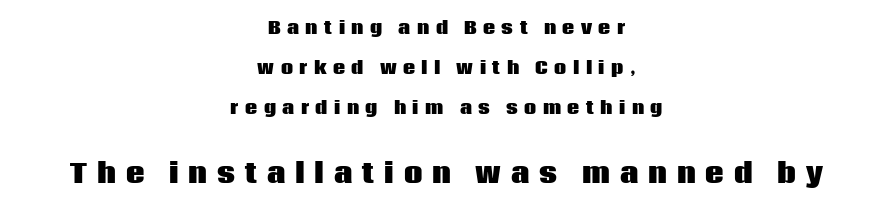
{"italic": "no", "bold": "yes", "underline": "no", "align": "center", "line_spacing": "loose", "line_spacing_ratio": 2.34, "letter_spacing": "wide", "letter_spacing_em": 0.38, "larger_block": "second", "size_ratio": 1.53, "glyph_px": 26}
